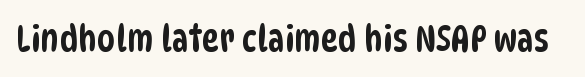
The image shows 37 px condensed sans-serif type; set normal letter spacing, not underlined; low stroke contrast and a large x-height.
